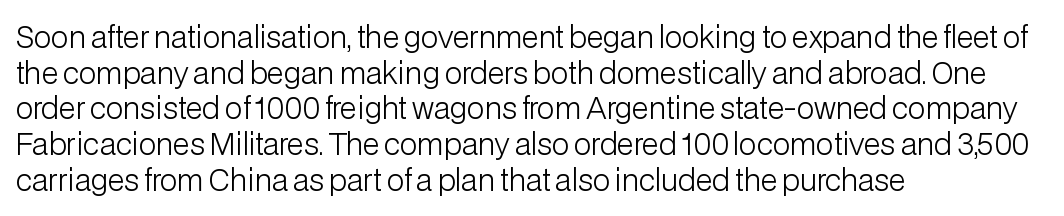
The image shows 29 px light sans-serif type, upright; set left-aligned, line spacing 1.23x, normal letter spacing, not underlined; low stroke contrast and a medium x-height.
